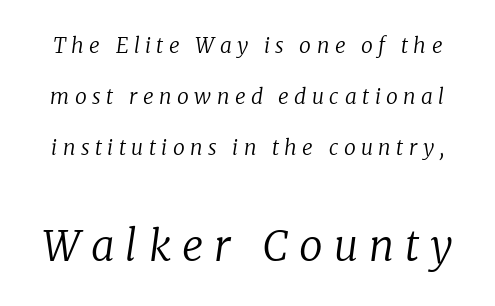
The image shows 42 px regular-weight serif type, italic (leaning right); set loose line spacing (2.44x), unusually wide letter spacing (+0.26 em), not underlined; the second (bottom) block is 2.0x larger; low stroke contrast and a medium x-height.
